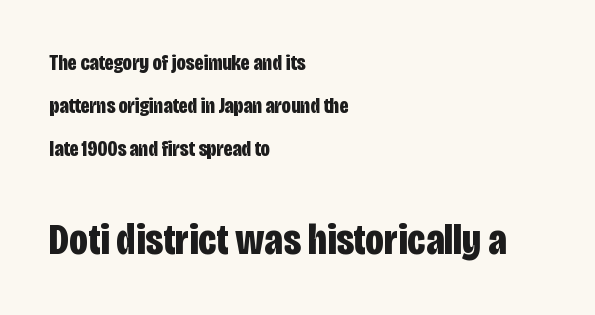
Q: Is the text bold? A: Yes.
Q: Is the text italic (slanted)? A: No, it is upright.
Q: Is the typeface a serif or a sans-serif typeface? A: Sans-serif.
Q: Is the text underlined? A: No.
Q: How is the paragraph aligned? A: Left-aligned.
Q: Is the spacing between letters normal or unusually wide? A: Normal.
Q: Is the spacing between lines tight, normal or loose? A: Loose.
Q: Which block of text is set in a larger size, the first (top) or the second (bottom)? A: The second (bottom) one.
Q: Width (condensed, normal, or wide)? A: Condensed.
Q: Stroke contrast? A: Low.
Q: x-height? A: Large.
Q: Monospaced? A: No.
